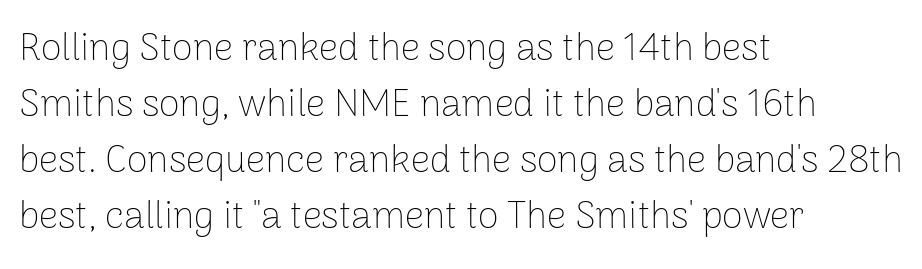
Q: Is the text bold? A: No.
Q: Is the text italic (slanted)? A: No, it is upright.
Q: Is the typeface a serif or a sans-serif typeface? A: Sans-serif.
Q: Is the text underlined? A: No.
Q: How is the paragraph aligned? A: Left-aligned.
Q: Is the spacing between letters normal or unusually wide? A: Normal.
Q: Is the spacing between lines tight, normal or loose? A: Normal.
Q: Width (condensed, normal, or wide)? A: Normal.
Q: Stroke contrast? A: Low.
Q: x-height? A: Medium.
Q: Monospaced? A: No.
